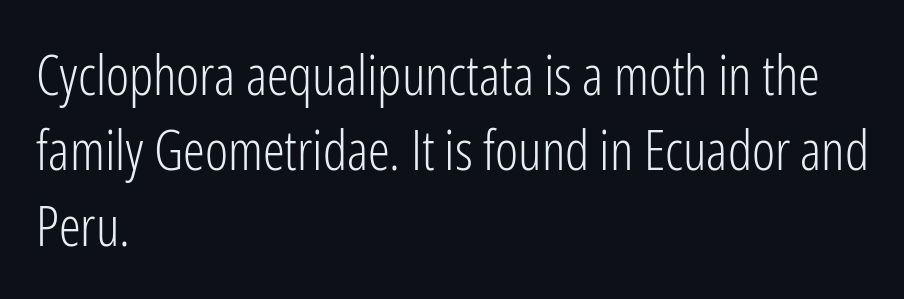
The image shows 55 px light, condensed sans-serif type, upright; set left-aligned, normal line spacing (1.37x), normal letter spacing, not underlined; low stroke contrast and a medium x-height.
